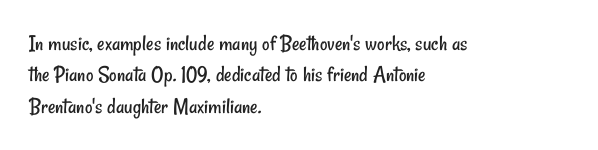
The line texture is even and compact thanks to regular tracking. The passage shown is not underscored anywhere. The typeface has the unassuming heft of standard copy or less. The rendering anchors every line to the left-hand side.
